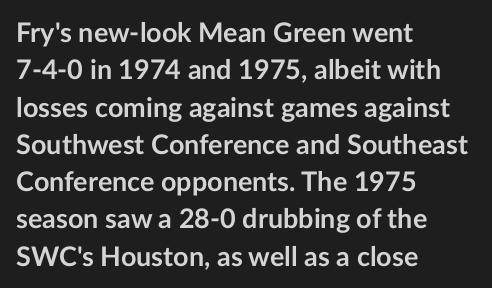
{"italic": "no", "bold": "yes", "underline": "no", "align": "left", "line_spacing": "normal", "line_spacing_ratio": 1.38, "letter_spacing": "normal", "letter_spacing_em": 0.0, "glyph_px": 27}
